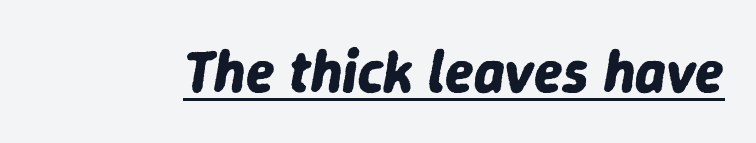
Q: Is the text bold? A: Yes.
Q: Is the text italic (slanted)? A: Yes, it leans right by about 9 degrees.
Q: Is the text underlined? A: Yes.
Q: Is the spacing between letters normal or unusually wide? A: Normal.
Q: Width (condensed, normal, or wide)? A: Normal.
Q: Stroke contrast? A: Low.
Q: x-height? A: Medium.
Q: Monospaced? A: No.
